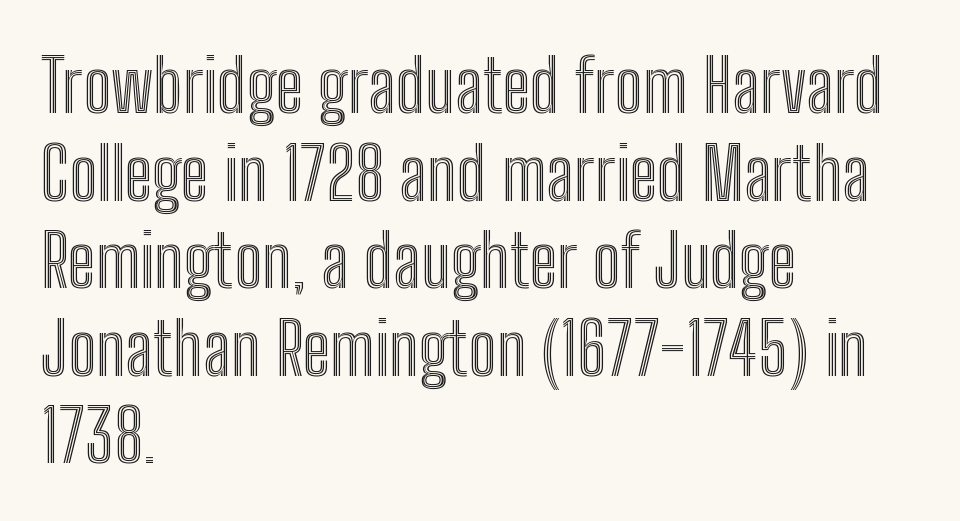
Q: Is the text italic (slanted)? A: No, it is upright.
Q: Is the text underlined? A: No.
Q: How is the paragraph aligned? A: Left-aligned.
Q: Is the spacing between letters normal or unusually wide? A: Normal.
Q: Width (condensed, normal, or wide)? A: Condensed.
Q: x-height? A: Medium.
Q: Monospaced? A: No.
